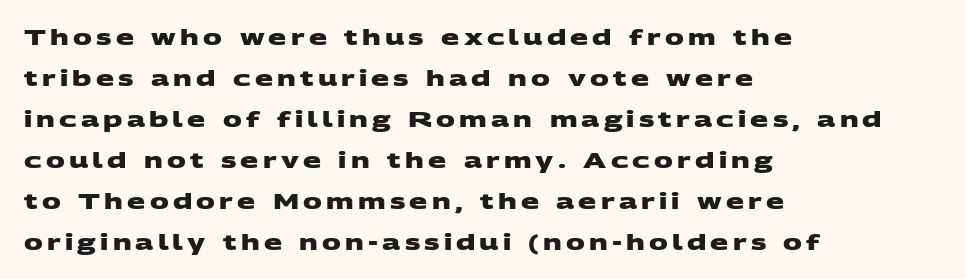
Nobody drew a line under any word here. The horizontal fit of the characters is loose and conspicuously gappy. Vertically, the passage feels expansive, rows floating well apart. These words are printed bold, with thick strokes throughout. The rendering anchors every line to the left-hand side.
